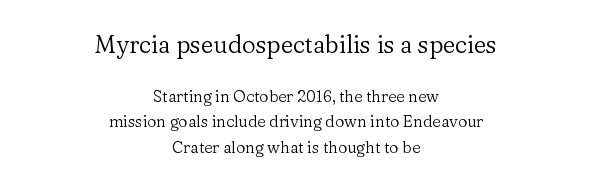
The paragraph shown floats in the horizontal middle. This rendering leaves character spacing at its baseline value. You get the large type first, then a drop to smaller type. Compared with a typical body face, this is equally light or lighter still. The specimen omits any rule beneath the text block's lines.
